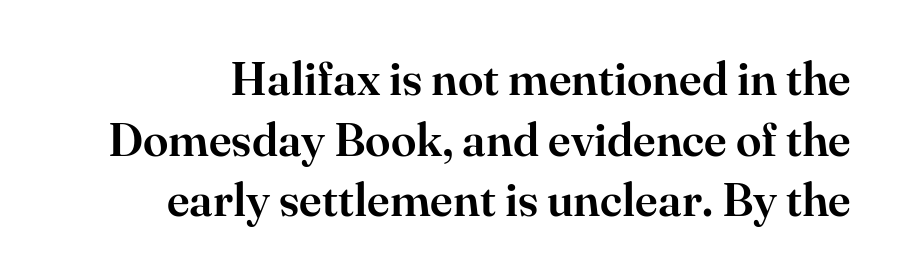
Q: Is the text italic (slanted)? A: No, it is upright.
Q: Is the typeface a serif or a sans-serif typeface? A: Serif.
Q: Is the text underlined? A: No.
Q: Is the spacing between letters normal or unusually wide? A: Normal.
Q: Is the spacing between lines tight, normal or loose? A: Normal.
Q: Width (condensed, normal, or wide)? A: Normal.
Q: Stroke contrast? A: High.
Q: x-height? A: Small.
Q: Monospaced? A: No.
